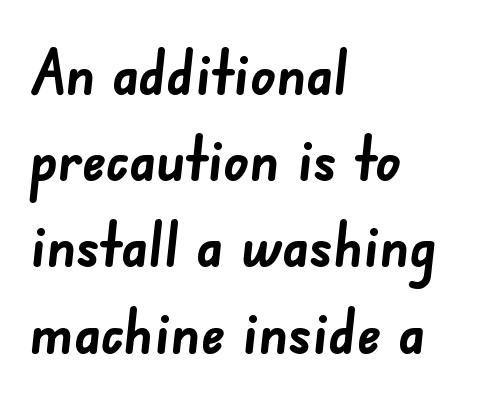
Leading matches the norm, producing a regular column. Compared with typical body copy, the letter spacing here is the same. Only glyphs here, with clear space below each row. The passage shown is typeset with a sans-serif family.
